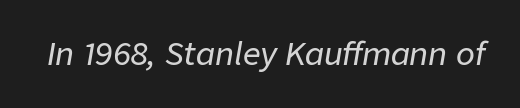
{"italic": "yes", "lean": "right", "slant_degrees": 9, "width": "normal", "stroke_contrast": "low", "x_height": "medium", "monospaced": "no", "underline": "no", "letter_spacing": "normal", "letter_spacing_em": 0.0, "glyph_px": 31}
